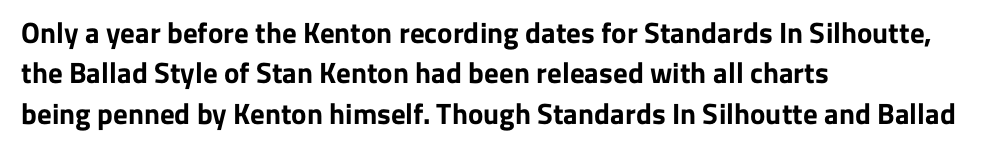
A typesetter would mark this as roman, not italic. Heavy, bold letterforms. The passage shown has conventional tracking throughout. No feet cap the strokes, marking this as sans-serif type.
